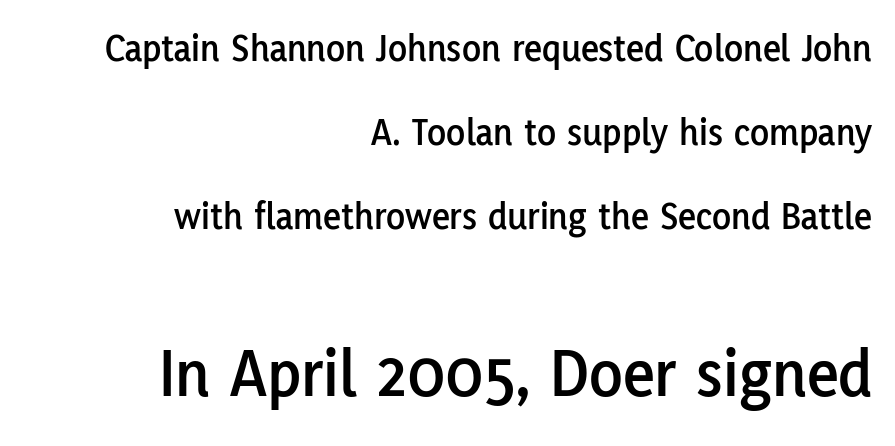
The image shows 69 px sans-serif type, upright; set right-aligned, loose line spacing (2.15x), normal letter spacing, not underlined; the second (bottom) block is 1.77x larger; low stroke contrast and a medium x-height.
